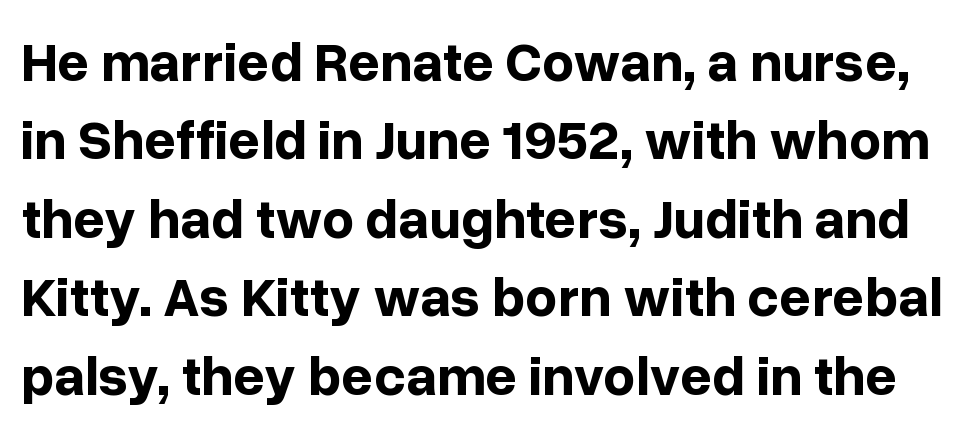
Q: Is the text bold? A: Yes.
Q: Is the text italic (slanted)? A: No, it is upright.
Q: Is the typeface a serif or a sans-serif typeface? A: Sans-serif.
Q: Is the text underlined? A: No.
Q: Is the spacing between letters normal or unusually wide? A: Normal.
Q: Is the spacing between lines tight, normal or loose? A: Normal.
Q: Width (condensed, normal, or wide)? A: Normal.
Q: Stroke contrast? A: Low.
Q: x-height? A: Medium.
Q: Monospaced? A: No.
